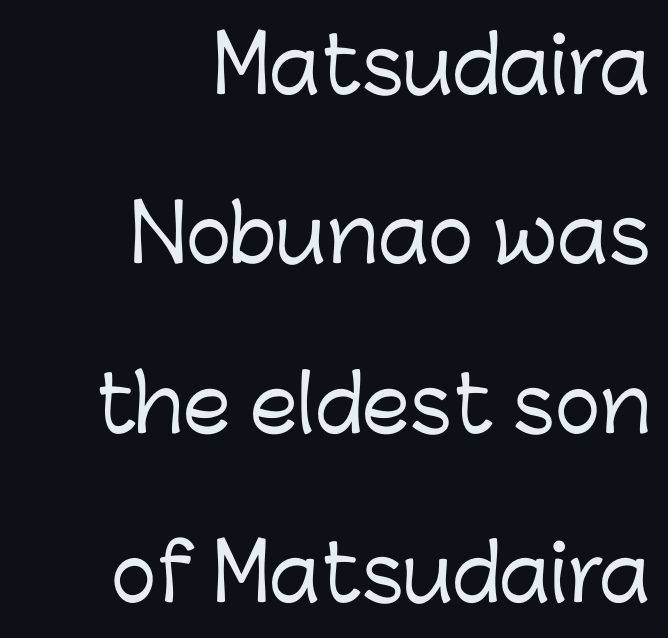
Alignment: flush right. If you drew a line through each stem, it would be perfectly vertical. Each letter keeps its own natural width here, so spacing adapts to shape. The glyphs are unaccompanied by any horizontal stroke below them. Honestly, the rows look like they've been pulled way apart. What stands out about the letter spacing? Nothing — it is the standard amount.
